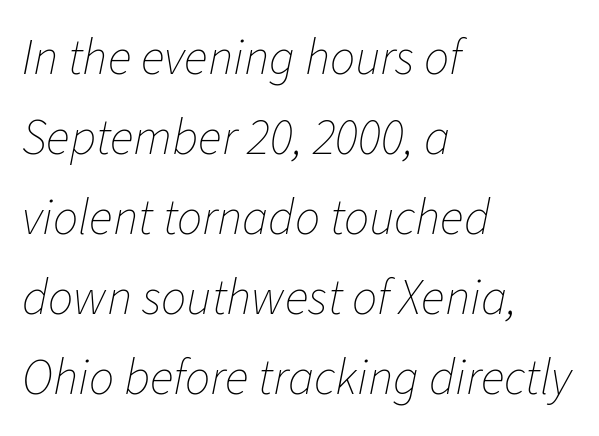
The image shows 50 px thin type, italic (leaning right); set left-aligned, normal line spacing (1.6x), normal letter spacing, not underlined; low stroke contrast and a medium x-height.
